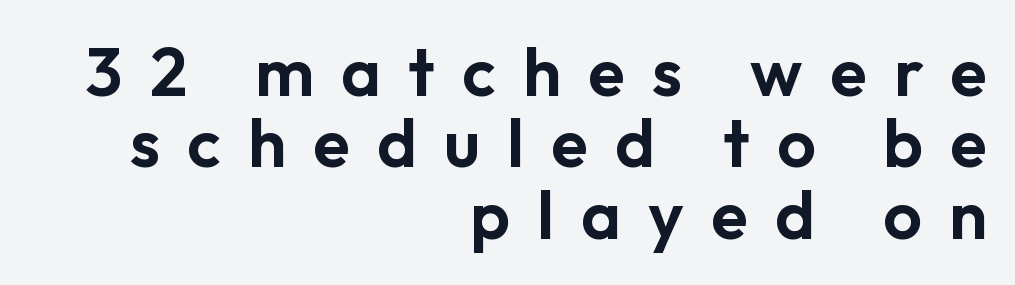
Q: Is the text italic (slanted)? A: No, it is upright.
Q: Is the typeface a serif or a sans-serif typeface? A: Sans-serif.
Q: Is the text underlined? A: No.
Q: How is the paragraph aligned? A: Right-aligned.
Q: Is the spacing between letters normal or unusually wide? A: Unusually wide.
Q: Is the spacing between lines tight, normal or loose? A: Tight.
Q: Width (condensed, normal, or wide)? A: Normal.
Q: Stroke contrast? A: Low.
Q: x-height? A: Medium.
Q: Monospaced? A: No.
